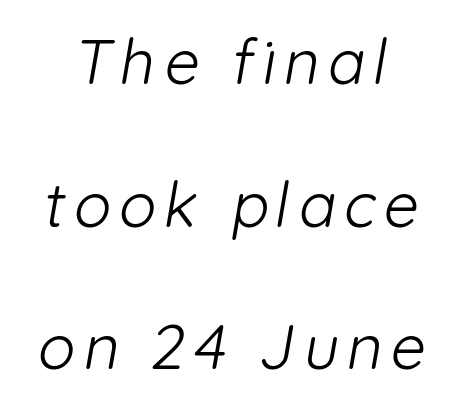
The image shows 62 px light sans-serif type; set loose line spacing (2.3x), not underlined; low stroke contrast and a medium x-height.
